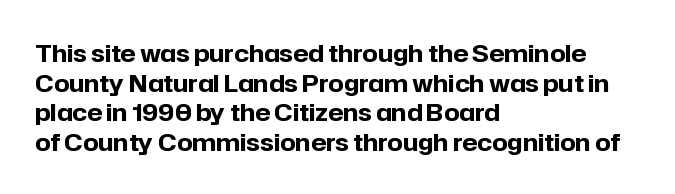
Q: Is the text bold? A: Yes.
Q: Is the text italic (slanted)? A: No, it is upright.
Q: Is the text underlined? A: No.
Q: How is the paragraph aligned? A: Left-aligned.
Q: Is the spacing between letters normal or unusually wide? A: Normal.
